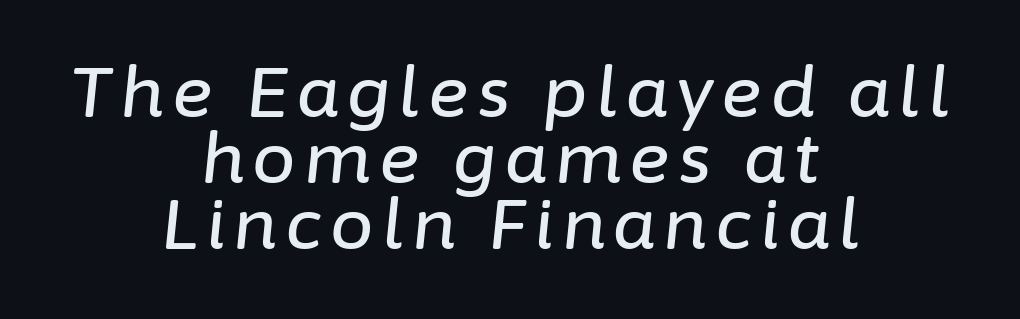
Alignment: centered. These lines are rendered in a variable-pitch font. The zone under the glyphs is completely vacant. The leading is snug, giving the passage a crowded texture. In terms of posture, this sample is oblique.
